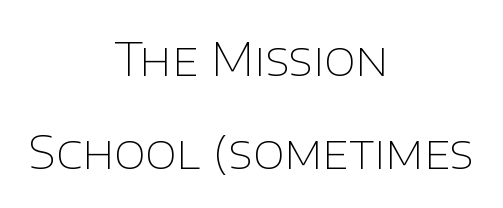
The image shows 46 px thin sans-serif type, upright; set centered, loose line spacing (2.02x), normal letter spacing, not underlined; low stroke contrast and a large x-height.
